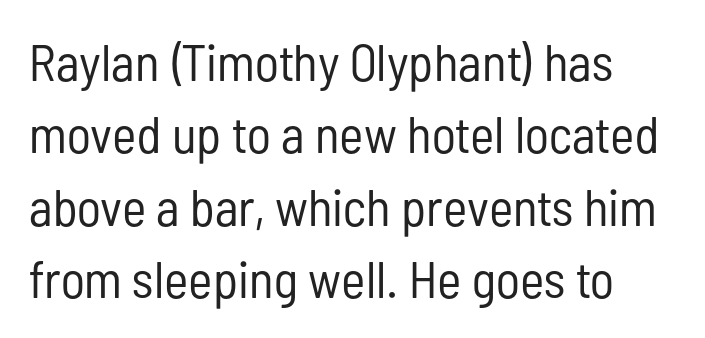
{"serif": "no", "italic": "no", "bold": "no", "weight": "regular", "width": "condensed", "stroke_contrast": "low", "x_height": "medium", "monospaced": "no", "underline": "no", "line_spacing": "normal", "line_spacing_ratio": 1.39, "letter_spacing": "normal", "letter_spacing_em": 0.0, "glyph_px": 52}
